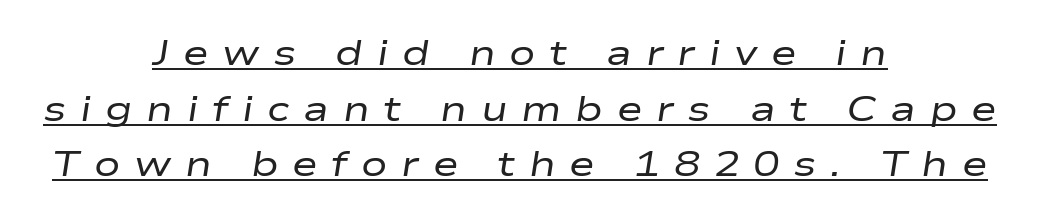
The image shows 35 px regular-weight, wide type, italic (leaning right); set centered, normal line spacing (1.59x), unusually wide letter spacing (+0.39 em), underlined; low stroke contrast and a medium x-height.
